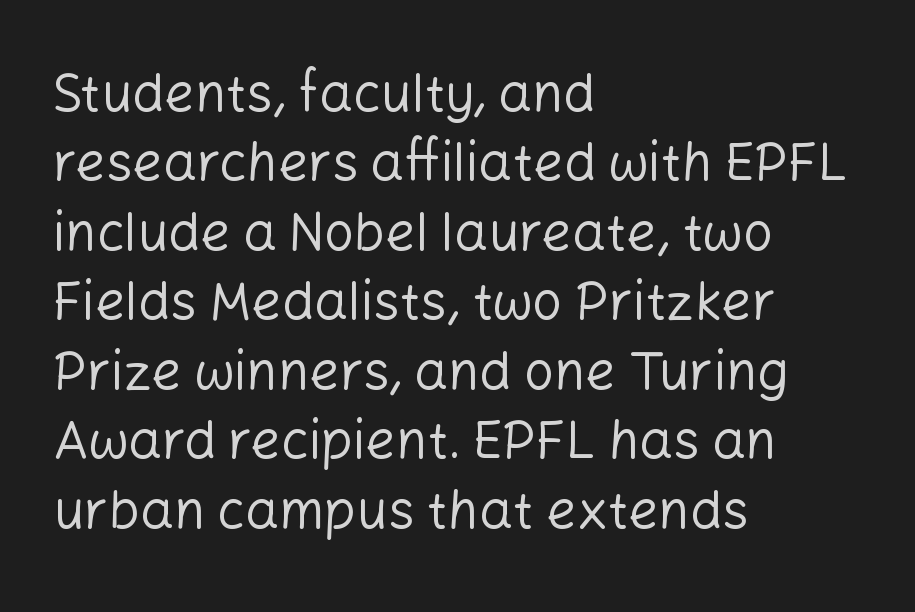
The image shows 53 px regular-weight sans-serif type, upright; set left-aligned, normal line spacing (1.31x), normal letter spacing, not underlined; low stroke contrast and a medium x-height.
